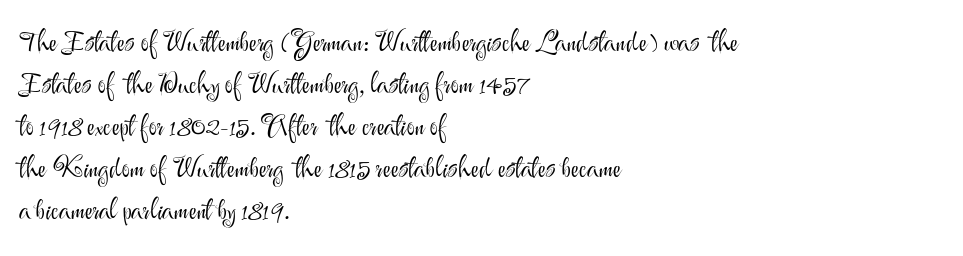
The image shows 28 px light sans-serif type; set left-aligned, normal line spacing (1.5x), normal letter spacing, not underlined; medium stroke contrast and a small x-height.
